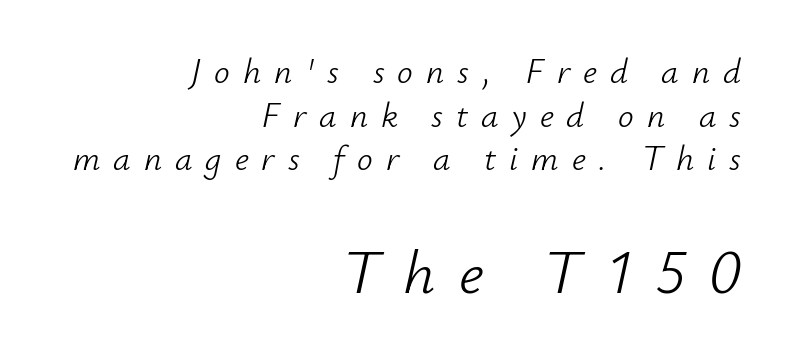
Between one letter and the next there's a generous, obvious gap. Counters stay open thanks to moderate or lighter strokes. Size contrast runs from small at the top to large at the bottom. An italicized treatment has been applied to the whole sample. Each letter keeps its own natural width here, so spacing adapts to shape. Students, observe: this is what conventionally led text looks like.
